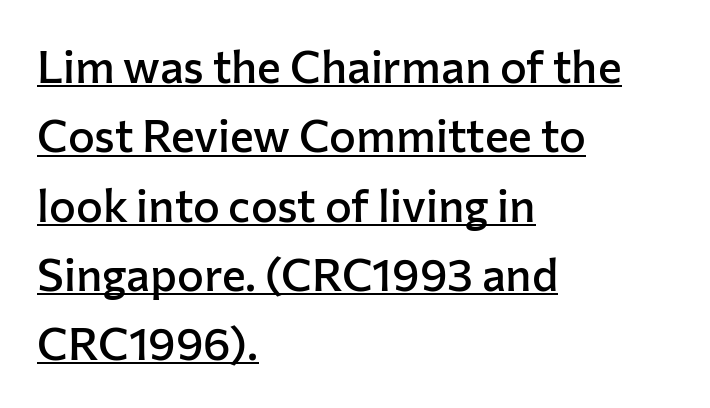
{"serif": "no", "italic": "no", "bold": "semi", "weight": "semibold", "width": "normal", "stroke_contrast": "low", "x_height": "medium", "monospaced": "no", "underline": "yes", "align": "left", "line_spacing": "normal", "line_spacing_ratio": 1.54, "letter_spacing": "normal", "letter_spacing_em": 0.0, "glyph_px": 45}
